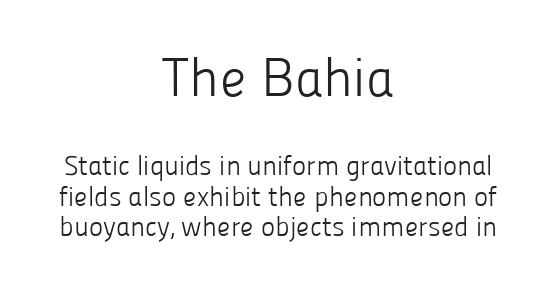
{"serif": "no", "italic": "no", "bold": "no", "weight": "light", "width": "normal", "stroke_contrast": "low", "x_height": "medium", "monospaced": "no", "underline": "no", "align": "center", "line_spacing": "tight", "line_spacing_ratio": 1.14, "letter_spacing": "normal", "letter_spacing_em": 0.0, "larger_block": "first", "size_ratio": 2.0, "glyph_px": 54}
